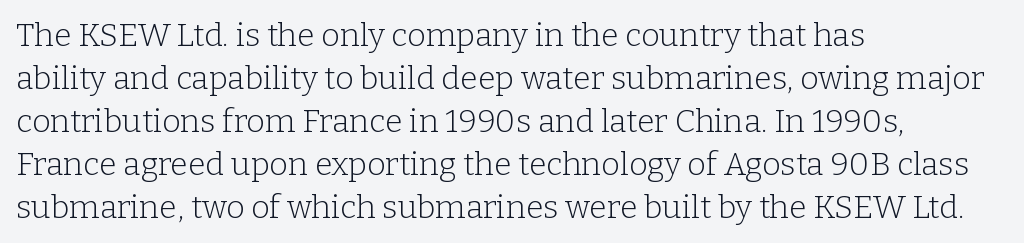
{"serif": "yes", "italic": "no", "bold": "no", "weight": "light", "width": "normal", "stroke_contrast": "low", "x_height": "medium", "monospaced": "no", "underline": "no", "align": "left", "line_spacing": "normal", "line_spacing_ratio": 1.34, "letter_spacing": "normal", "letter_spacing_em": 0.0, "glyph_px": 32}
